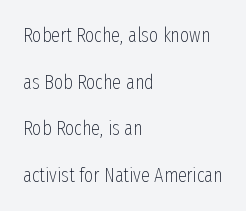
You can tell it's not italic because the verticals are truly vertical. The gaps between neighbouring characters are ordinary and unremarkable. The lines are quadded left. A quiet, ordinary-to-light weight characterises the typeface.
